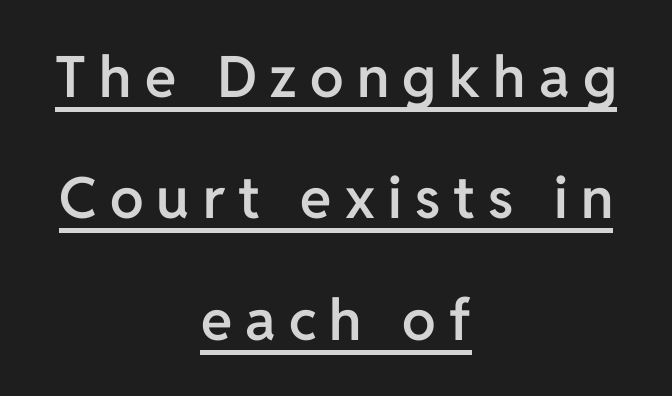
Display-style spreading of the glyphs; the letterfit is very open. The passage is arranged like a title page — every line centered. These lines are rendered in a variable-pitch font. Looks like someone drew a line under every word here.
